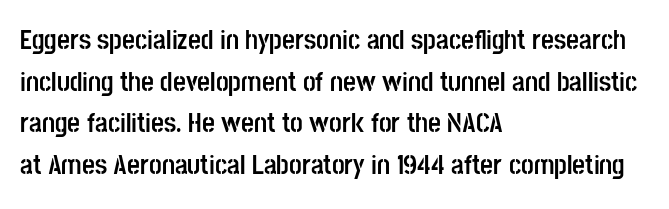
The image shows 28 px semibold, condensed sans-serif type, upright; set left-aligned, normal line spacing (1.49x), normal letter spacing, not underlined; low stroke contrast and a large x-height.
